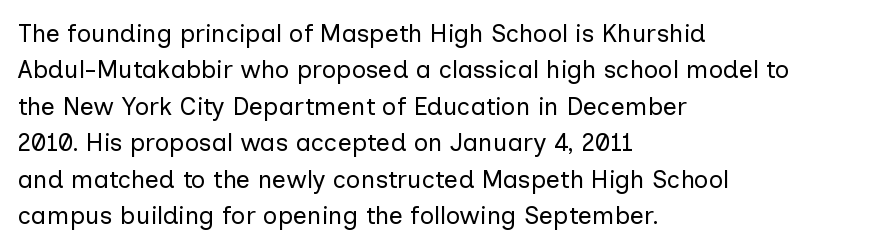
The image shows 25 px text type, upright; set left-aligned, normal line spacing (1.46x), normal letter spacing, not underlined.
